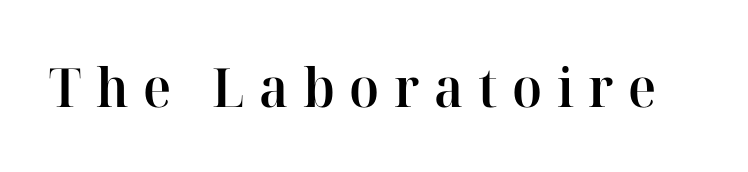
{"serif": "yes", "italic": "no", "bold": "semi", "weight": "semibold", "width": "normal", "stroke_contrast": "high", "x_height": "medium", "monospaced": "no", "underline": "no", "letter_spacing": "wide", "letter_spacing_em": 0.27, "glyph_px": 54}
